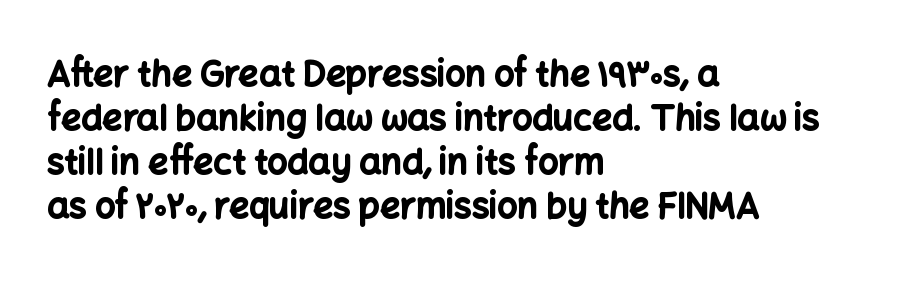
The image shows 35 px bold sans-serif type, upright; set left-aligned, normal line spacing (1.26x), normal letter spacing, not underlined; low stroke contrast and a medium x-height.
